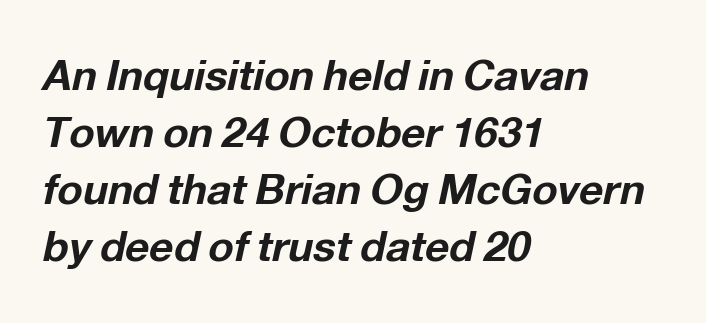
{"italic": "yes", "lean": "right", "slant_degrees": 12, "bold": "yes", "weight": "bold", "width": "normal", "stroke_contrast": "low", "x_height": "medium", "monospaced": "no", "underline": "no", "align": "left", "line_spacing": "normal", "line_spacing_ratio": 1.36, "letter_spacing": "normal", "letter_spacing_em": 0.0, "glyph_px": 42}
